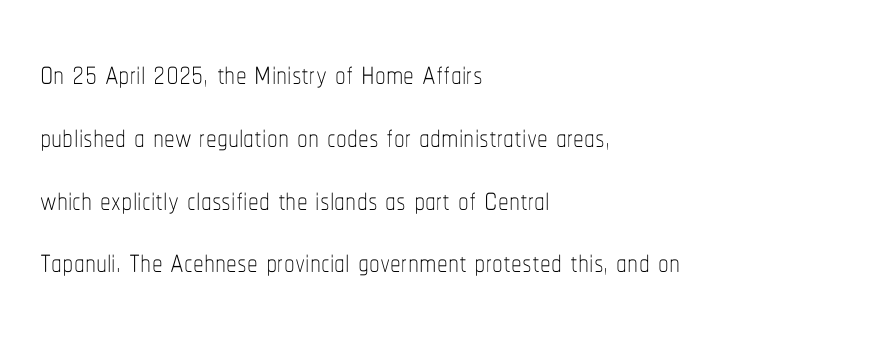
{"italic": "no", "bold": "no", "weight": "thin", "width": "condensed", "stroke_contrast": "low", "x_height": "medium", "monospaced": "no", "underline": "no", "align": "left", "line_spacing": "normal", "line_spacing_ratio": 1.46, "letter_spacing": "normal", "letter_spacing_em": 0.0, "glyph_px": 43}
